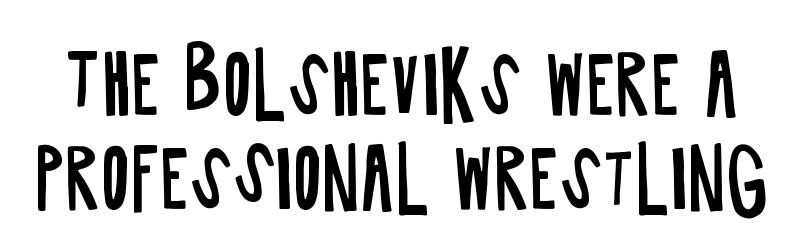
The image shows 78 px regular-weight, condensed sans-serif type, upright; set line spacing 1.21x, normal letter spacing, not underlined; low stroke contrast and a large x-height.
